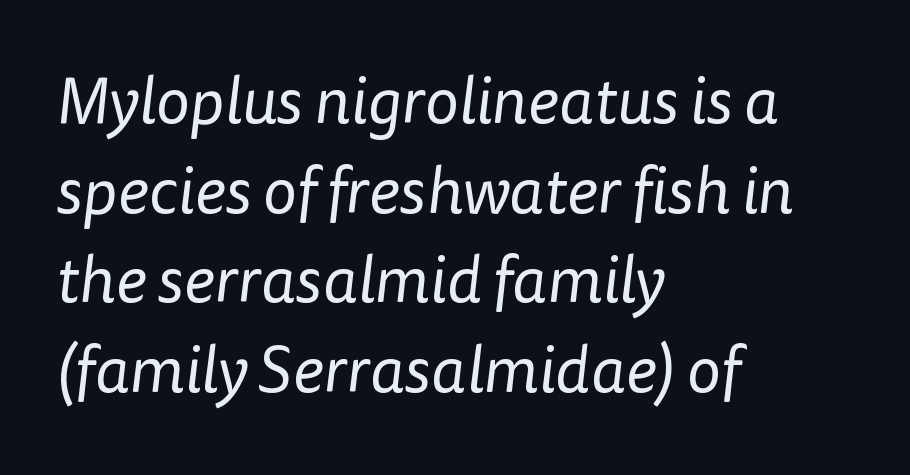
The image shows 65 px regular-weight sans-serif type; set left-aligned, normal line spacing (1.38x), normal letter spacing, not underlined; low stroke contrast and a medium x-height.
